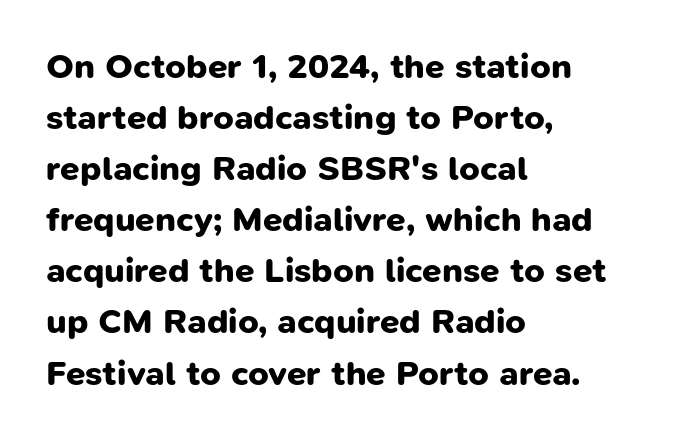
Its strokes are broad and dark, the hallmark of bold type. The tracking reads as untouched default to a designer's eye. Whoever set this chose a conventional vertical rhythm. No feet cap the strokes, marking this as sans-serif type. Where is the straight margin? On the left. Letters rest on an invisible, unmarked baseline.
